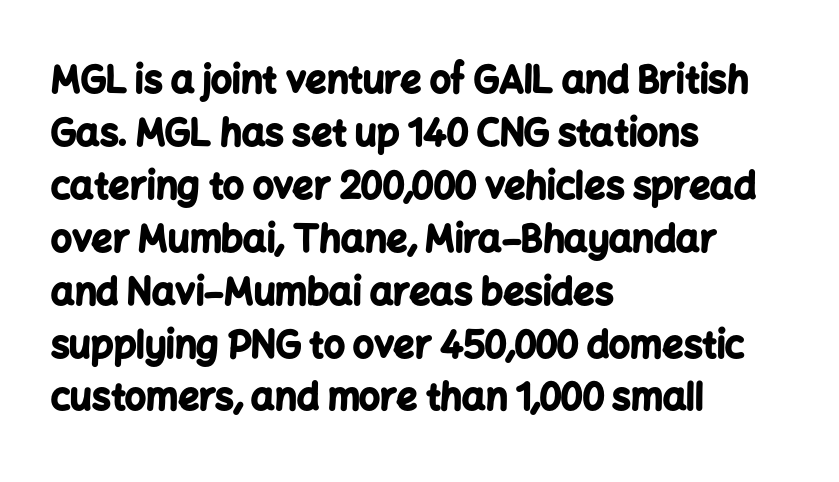
Is there much room between lines? A standard amount, neither cramped nor airy. Just letters on the line, the space beneath them empty. Check where the strokes stop: nothing finishes them off — pure sans. The typesetting leans heavy: a genuine bold. Every character sits straight up, as roman type does.
